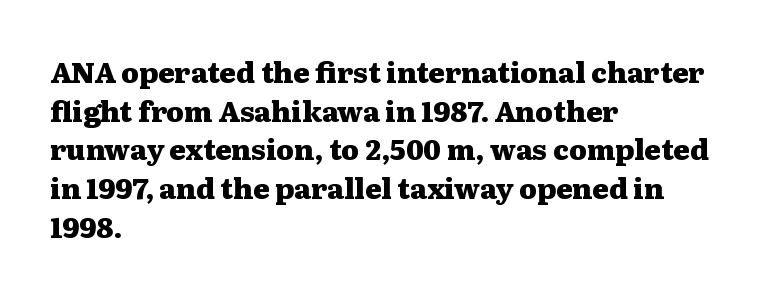
It's the straight-up-and-down kind of type. Do the characters align in a grid? No, the font is proportional. Tracking value appears to be zero — textbook default spacing. The glyphs in this specimen are seriffed. Set as a true bold cut, around the 700 mark.
